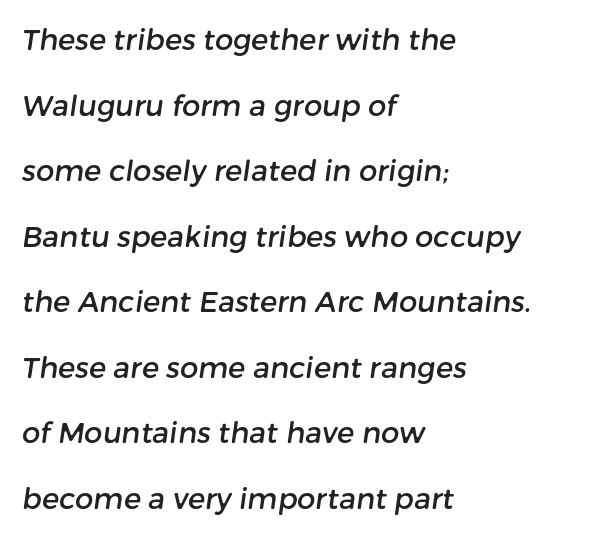
The image shows 29 px sans-serif type; set left-aligned, loose line spacing (2.26x), normal letter spacing, not underlined; low stroke contrast and a medium x-height.
